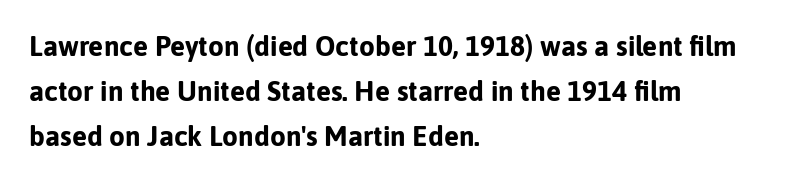
The image shows 28 px bold sans-serif type, upright; set left-aligned, normal line spacing (1.6x), normal letter spacing, not underlined; low stroke contrast and a medium x-height.
